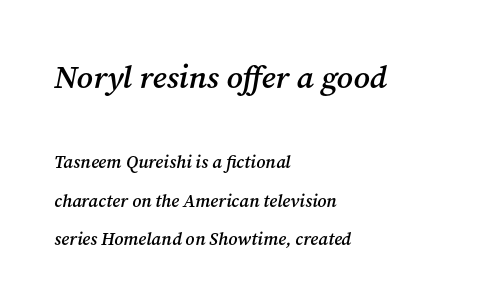
Q: Is the text bold? A: Semi-bold.
Q: Is the text italic (slanted)? A: Yes, it leans right by about 12 degrees.
Q: Is the typeface a serif or a sans-serif typeface? A: Serif.
Q: Is the text underlined? A: No.
Q: How is the paragraph aligned? A: Left-aligned.
Q: Is the spacing between letters normal or unusually wide? A: Normal.
Q: Is the spacing between lines tight, normal or loose? A: Loose.
Q: Which block of text is set in a larger size, the first (top) or the second (bottom)? A: The first (top) one.
Q: Width (condensed, normal, or wide)? A: Normal.
Q: Stroke contrast? A: Medium.
Q: x-height? A: Medium.
Q: Monospaced? A: No.
